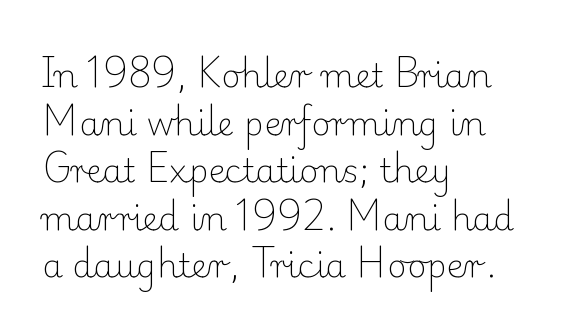
The image shows 33 px light serif type, upright; set left-aligned, normal line spacing (1.44x), normal letter spacing, not underlined; low stroke contrast and a small x-height.
